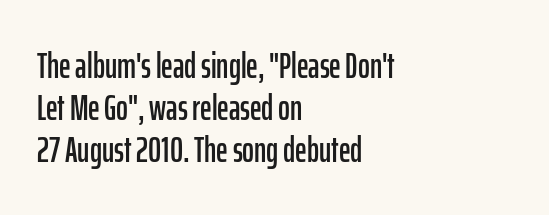
The image shows 36 px condensed sans-serif type, upright; set left-aligned, line spacing 1.16x, normal letter spacing, not underlined; low stroke contrast and a medium x-height.
